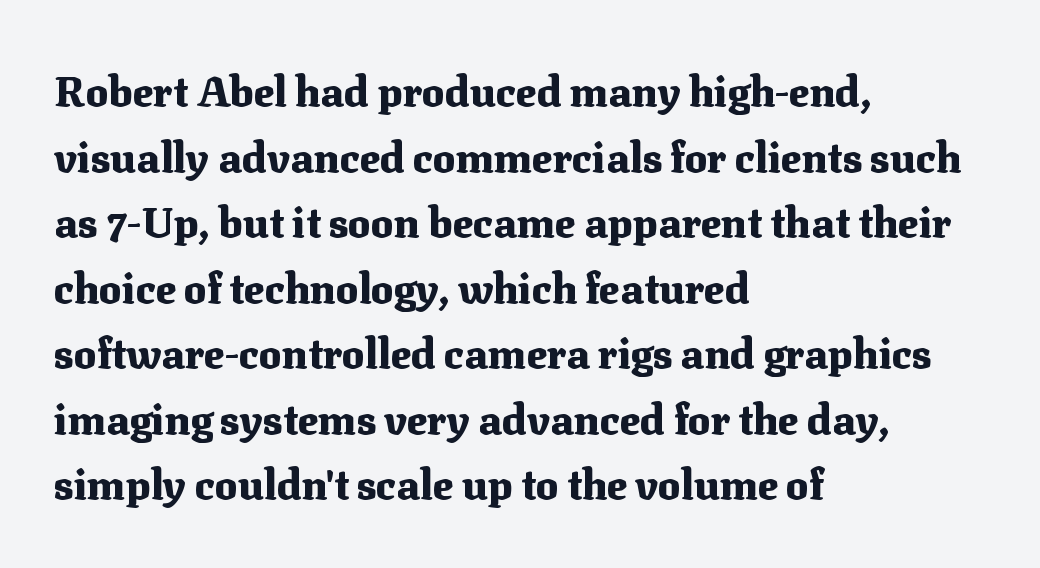
{"serif": "yes", "italic": "no", "bold": "yes", "weight": "heavy", "width": "normal", "stroke_contrast": "medium", "x_height": "medium", "monospaced": "no", "underline": "no", "align": "left", "line_spacing": "normal", "line_spacing_ratio": 1.56, "letter_spacing": "normal", "letter_spacing_em": 0.0, "glyph_px": 42}
